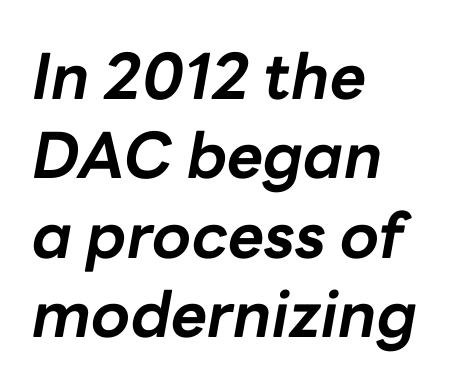
{"italic": "yes", "lean": "right", "slant_degrees": 10, "bold": "yes", "weight": "bold", "width": "normal", "stroke_contrast": "low", "x_height": "medium", "monospaced": "no", "underline": "no", "align": "left", "line_spacing": "normal", "line_spacing_ratio": 1.26, "letter_spacing": "normal", "letter_spacing_em": 0.0, "glyph_px": 63}
